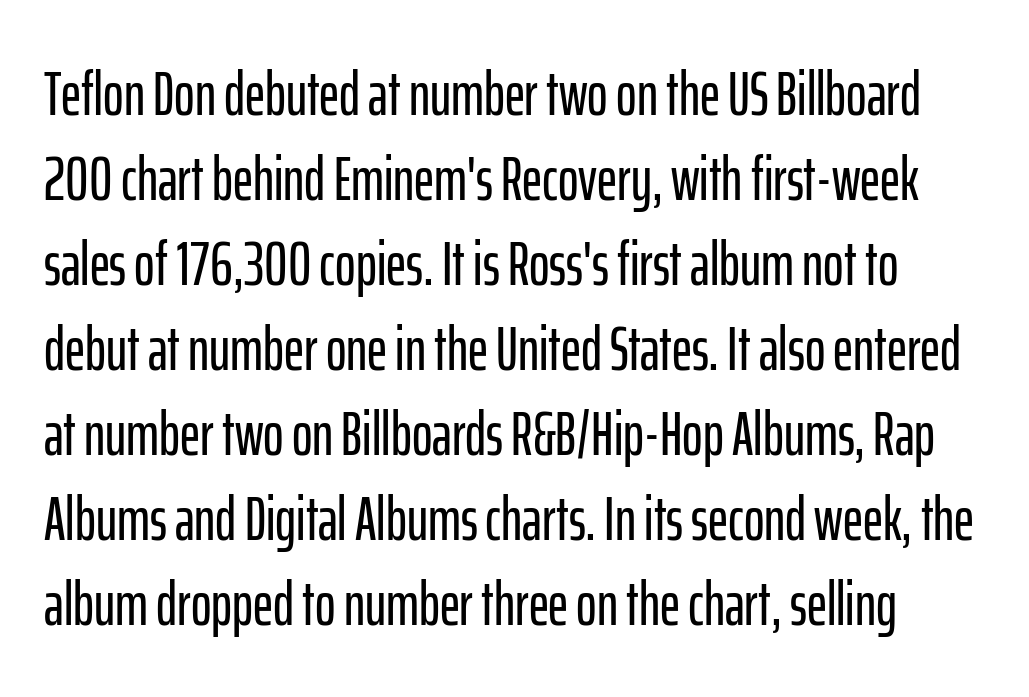
Q: Is the text italic (slanted)? A: No, it is upright.
Q: Is the typeface a serif or a sans-serif typeface? A: Sans-serif.
Q: Is the text underlined? A: No.
Q: Is the spacing between letters normal or unusually wide? A: Normal.
Q: Is the spacing between lines tight, normal or loose? A: Normal.
Q: Width (condensed, normal, or wide)? A: Condensed.
Q: Stroke contrast? A: Low.
Q: x-height? A: Medium.
Q: Monospaced? A: No.
